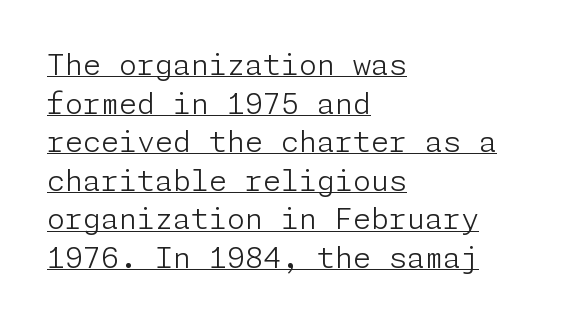
Q: Is the text bold? A: No.
Q: Is the text italic (slanted)? A: No, it is upright.
Q: Is the typeface a serif or a sans-serif typeface? A: Sans-serif.
Q: Is the text underlined? A: Yes.
Q: How is the paragraph aligned? A: Left-aligned.
Q: Is the spacing between letters normal or unusually wide? A: Normal.
Q: Is the spacing between lines tight, normal or loose? A: Normal.
Q: Width (condensed, normal, or wide)? A: Normal.
Q: Stroke contrast? A: Low.
Q: x-height? A: Medium.
